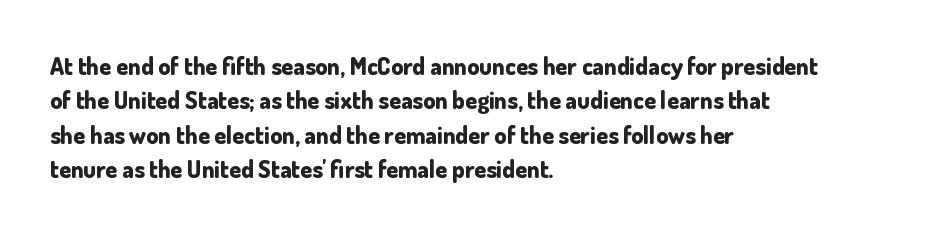
The image shows 24 px bold type, upright; set left-aligned, normal line spacing (1.43x), normal letter spacing, not underlined.
